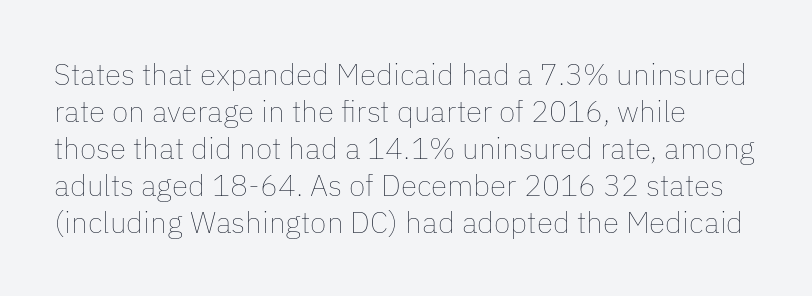
{"italic": "no", "bold": "no", "weight": "thin", "width": "normal", "stroke_contrast": "low", "x_height": "medium", "monospaced": "no", "underline": "no", "align": "left", "line_spacing_ratio": 1.23, "letter_spacing": "normal", "letter_spacing_em": 0.0, "glyph_px": 30}
